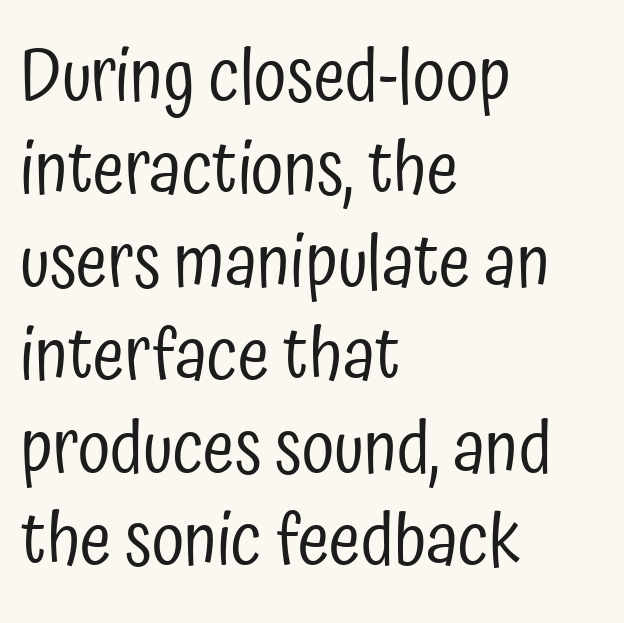
The image shows 72 px regular-weight, condensed sans-serif type, upright; set left-aligned, normal line spacing (1.29x), normal letter spacing, not underlined; low stroke contrast and a medium x-height.
